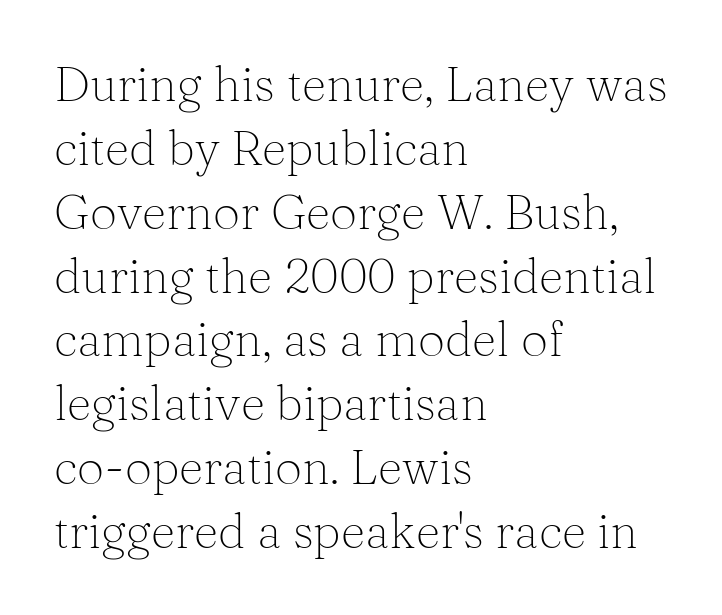
Anything drawn beneath the words? Only blank space. The typesetting does not lean heavy: it is not bold. The rendering shows small feet on the letterforms — a serif design. The letters sit at their default tracking, neither squeezed nor spread. Character widths vary here, with narrow letters taking less room than wide ones. In terms of leading, this rendering sits right in the middle.
